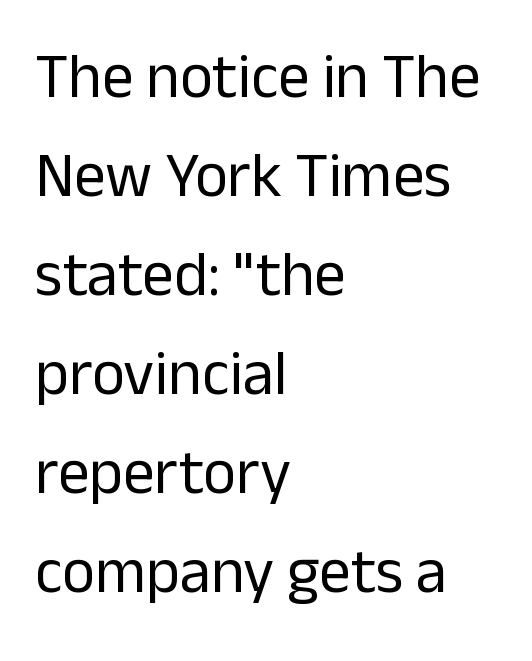
Q: Is the text bold? A: No.
Q: Is the text italic (slanted)? A: No, it is upright.
Q: Is the typeface a serif or a sans-serif typeface? A: Sans-serif.
Q: Is the text underlined? A: No.
Q: How is the paragraph aligned? A: Left-aligned.
Q: Is the spacing between letters normal or unusually wide? A: Normal.
Q: Is the spacing between lines tight, normal or loose? A: Normal.
Q: Width (condensed, normal, or wide)? A: Normal.
Q: Stroke contrast? A: Low.
Q: x-height? A: Medium.
Q: Monospaced? A: No.
